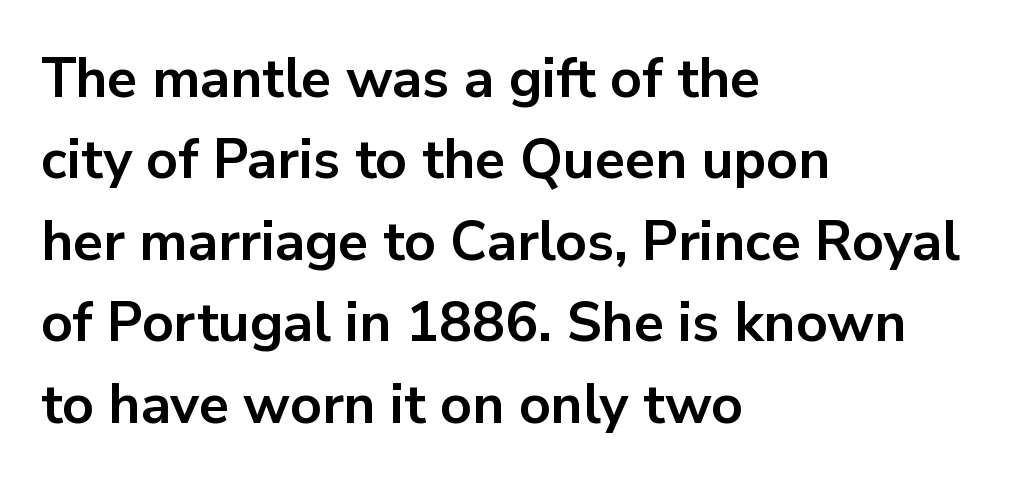
The lines in this sample share a left origin and differ only in where they stop. The sample has been set heavy, in full bold. Between one letter and the next there's only the usual sliver of space. Observe the absence of serifs on each vertical stroke in this sample. No italicization has been applied; the sample stays upright. Regular leading.
